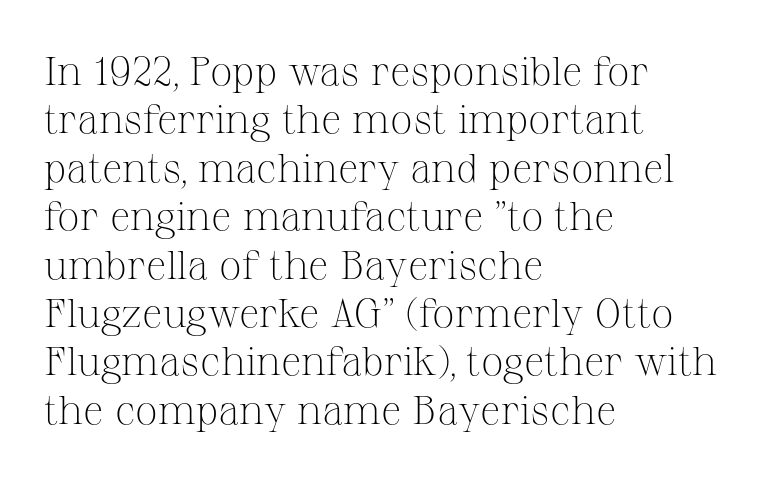
Q: Is the text bold? A: No.
Q: Is the text italic (slanted)? A: No, it is upright.
Q: Is the typeface a serif or a sans-serif typeface? A: Serif.
Q: Is the text underlined? A: No.
Q: How is the paragraph aligned? A: Left-aligned.
Q: Is the spacing between letters normal or unusually wide? A: Normal.
Q: Width (condensed, normal, or wide)? A: Normal.
Q: Stroke contrast? A: Medium.
Q: x-height? A: Medium.
Q: Monospaced? A: No.
